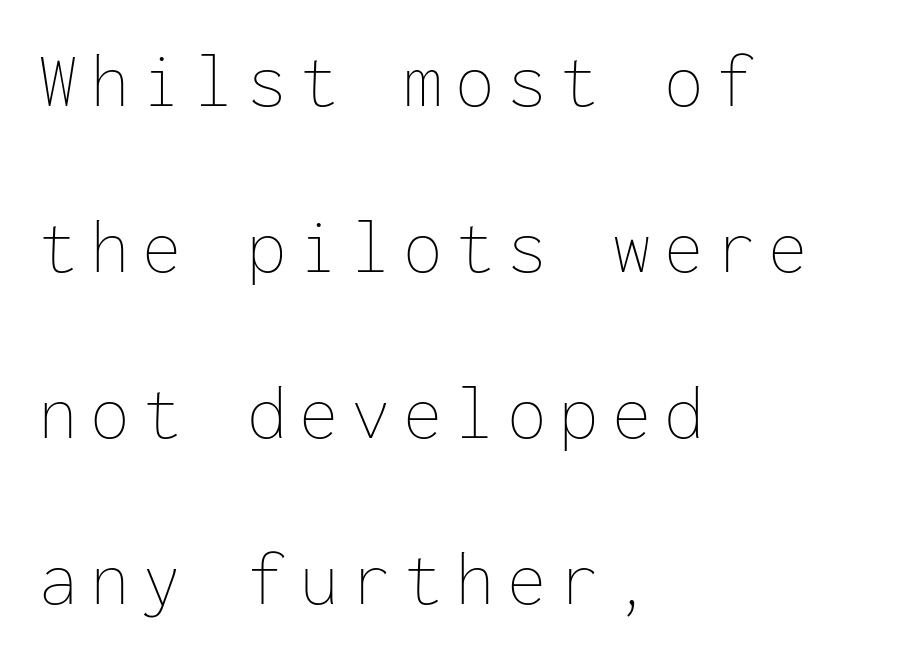
Q: Is the text bold? A: No.
Q: Is the text italic (slanted)? A: No, it is upright.
Q: Is the text underlined? A: No.
Q: How is the paragraph aligned? A: Left-aligned.
Q: Is the spacing between lines tight, normal or loose? A: Loose.
Q: Width (condensed, normal, or wide)? A: Normal.
Q: Stroke contrast? A: Low.
Q: x-height? A: Medium.
Q: Monospaced? A: Yes.
